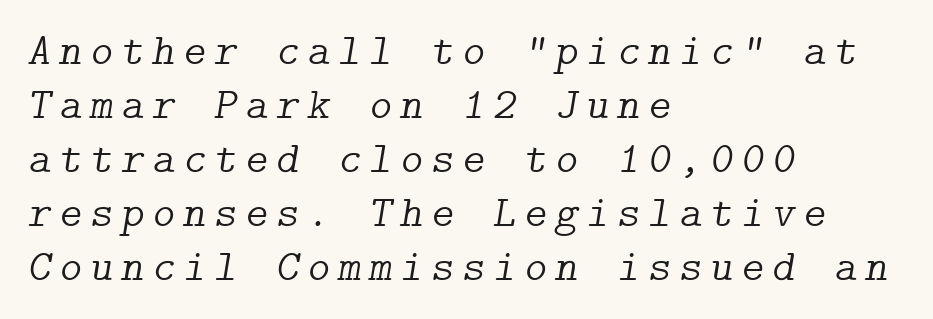
Q: Is the text bold? A: No.
Q: Is the text italic (slanted)? A: Yes, it leans right by about 9 degrees.
Q: Is the typeface a serif or a sans-serif typeface? A: Serif.
Q: Is the text underlined? A: No.
Q: How is the paragraph aligned? A: Left-aligned.
Q: Width (condensed, normal, or wide)? A: Normal.
Q: Stroke contrast? A: Low.
Q: x-height? A: Medium.
